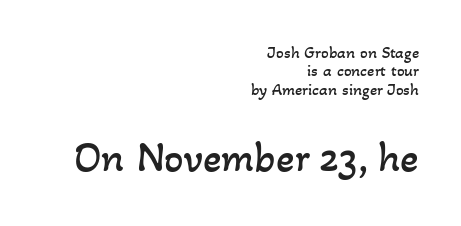
Q: Is the text bold? A: No.
Q: Is the text underlined? A: No.
Q: How is the paragraph aligned? A: Right-aligned.
Q: Is the spacing between letters normal or unusually wide? A: Normal.
Q: Is the spacing between lines tight, normal or loose? A: Tight.
Q: Which block of text is set in a larger size, the first (top) or the second (bottom)? A: The second (bottom) one.
Q: Width (condensed, normal, or wide)? A: Normal.
Q: Stroke contrast? A: Low.
Q: x-height? A: Small.
Q: Monospaced? A: No.
